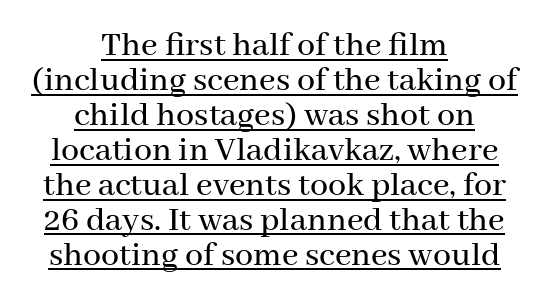
The type family on display is of the serif kind. Nobody touched the tracking dial on this one. Note the varied advance widths — an 'i' is clearly narrower than an 'm'. Interline gaps are noticeably narrow in this sample. Italic? Not at all — the glyphs are vertical.
